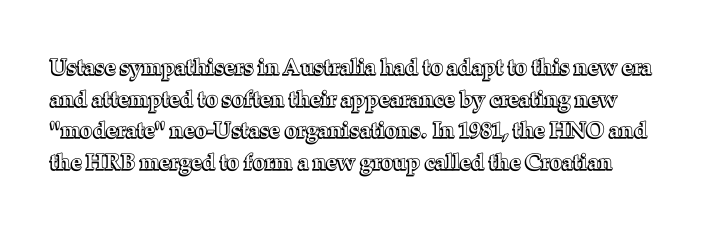
The lettering stays uniformly vertical, giving the passage a roman look. These lines sit exactly where default settings would place them. Has an underline been added? It has not. Nothing unusual about the tracking: characters are spaced as the font intends.
